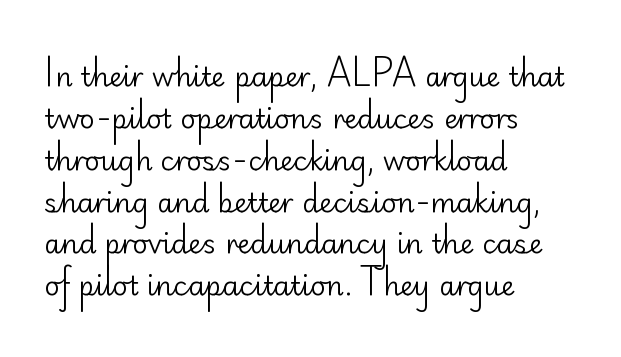
The image shows 27 px text type, upright; set left-aligned, normal line spacing (1.55x), normal letter spacing, not underlined.
